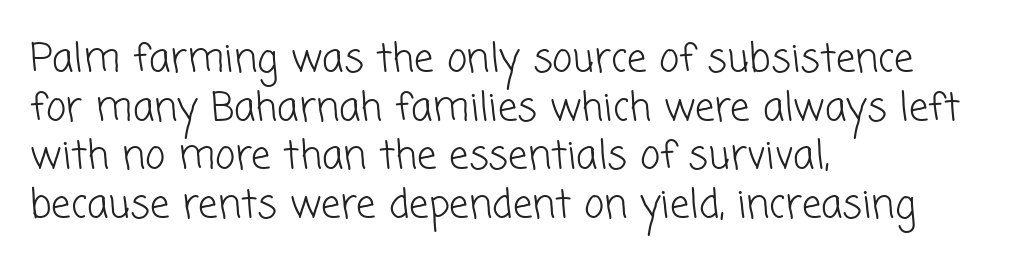
The image shows 39 px light sans-serif type; set left-aligned, normal line spacing (1.25x), normal letter spacing, not underlined; low stroke contrast and a medium x-height.
